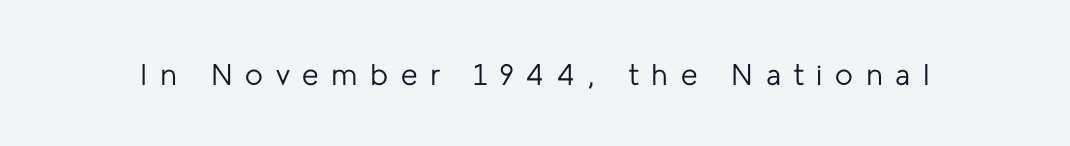
The image shows 30 px regular-weight sans-serif type, upright; set unusually wide letter spacing (+0.42 em), not underlined; low stroke contrast and a medium x-height.
